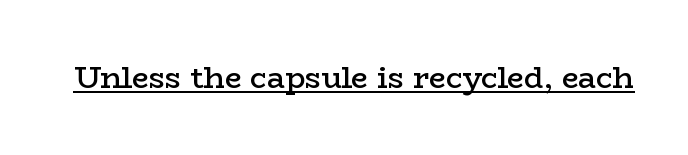
The image shows 30 px semibold, wide serif type, upright; set normal letter spacing, underlined; low stroke contrast and a medium x-height.
